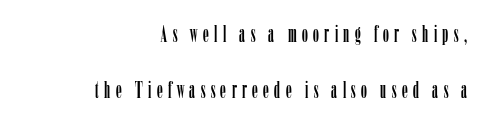
Q: Is the text italic (slanted)? A: No, it is upright.
Q: Is the text underlined? A: No.
Q: How is the paragraph aligned? A: Right-aligned.
Q: Is the spacing between letters normal or unusually wide? A: Unusually wide.
Q: Is the spacing between lines tight, normal or loose? A: Loose.
